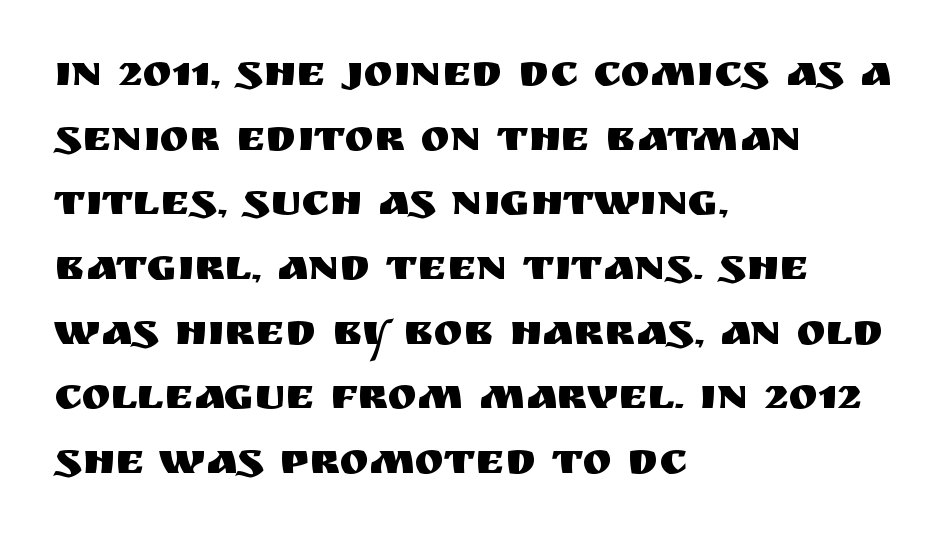
The image shows 44 px sans-serif type, upright; set left-aligned, normal line spacing (1.47x), normal letter spacing, not underlined; medium stroke contrast and a large x-height.
